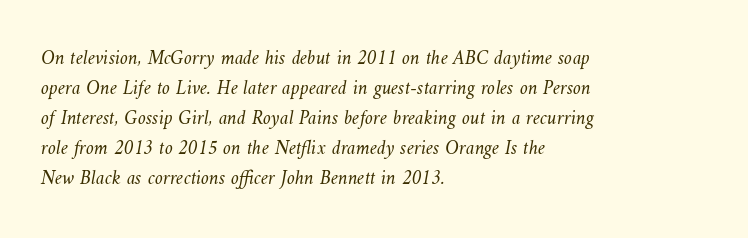
Observe the ordinary spacing: letters are neighbours, not strangers. One-word summary of the alignment: left. The cut favours lightness, reaching ordinary text weight at its darkest. Evenly set lines give the paragraph a standard silhouette. Rule under the text: the space is simply empty.
